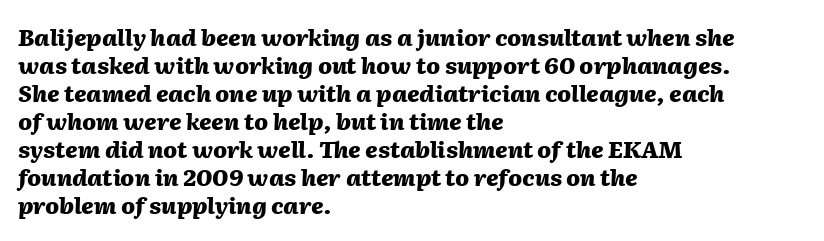
The image shows 23 px bold type, italic (leaning right); set left-aligned, line spacing 1.22x, normal letter spacing, not underlined.
